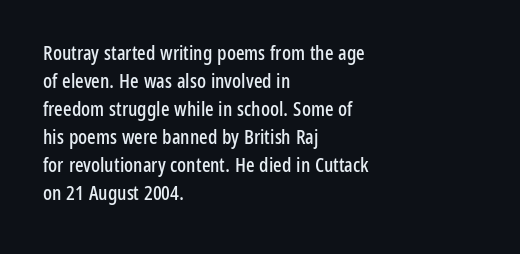
{"italic": "no", "underline": "no", "align": "left", "line_spacing": "normal", "line_spacing_ratio": 1.4, "letter_spacing": "normal", "letter_spacing_em": 0.0, "glyph_px": 20}
